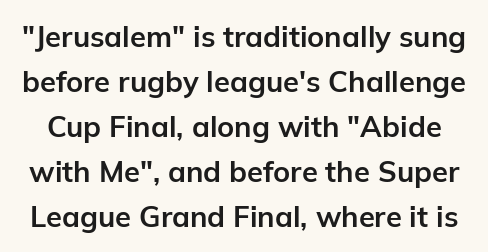
Q: Is the text bold? A: Yes.
Q: Is the text italic (slanted)? A: No, it is upright.
Q: Is the typeface a serif or a sans-serif typeface? A: Sans-serif.
Q: Is the text underlined? A: No.
Q: Is the spacing between letters normal or unusually wide? A: Normal.
Q: Is the spacing between lines tight, normal or loose? A: Normal.
Q: Width (condensed, normal, or wide)? A: Normal.
Q: Stroke contrast? A: Low.
Q: x-height? A: Medium.
Q: Monospaced? A: No.
